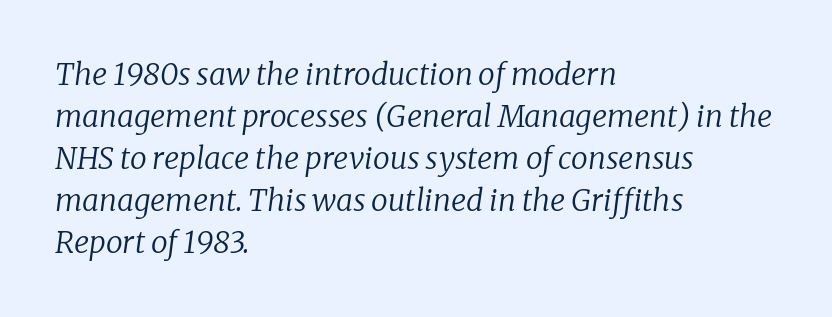
{"serif": "yes", "italic": "yes", "lean": "right", "slant_degrees": 8, "bold": "no", "weight": "regular", "width": "normal", "stroke_contrast": "low", "x_height": "medium", "monospaced": "no", "underline": "no", "align": "left", "line_spacing": "normal", "line_spacing_ratio": 1.4, "letter_spacing": "normal", "letter_spacing_em": 0.0, "glyph_px": 30}
